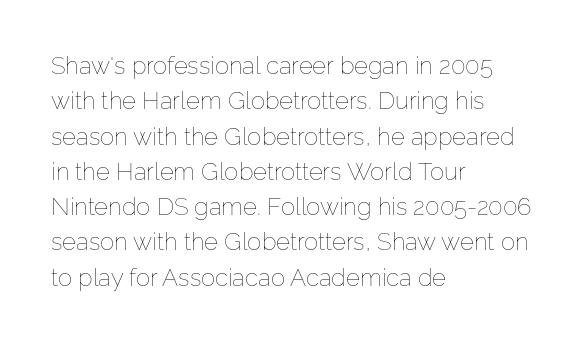
{"italic": "no", "bold": "no", "underline": "no", "align": "left", "line_spacing": "normal", "line_spacing_ratio": 1.47, "letter_spacing": "normal", "letter_spacing_em": 0.0, "glyph_px": 24}
